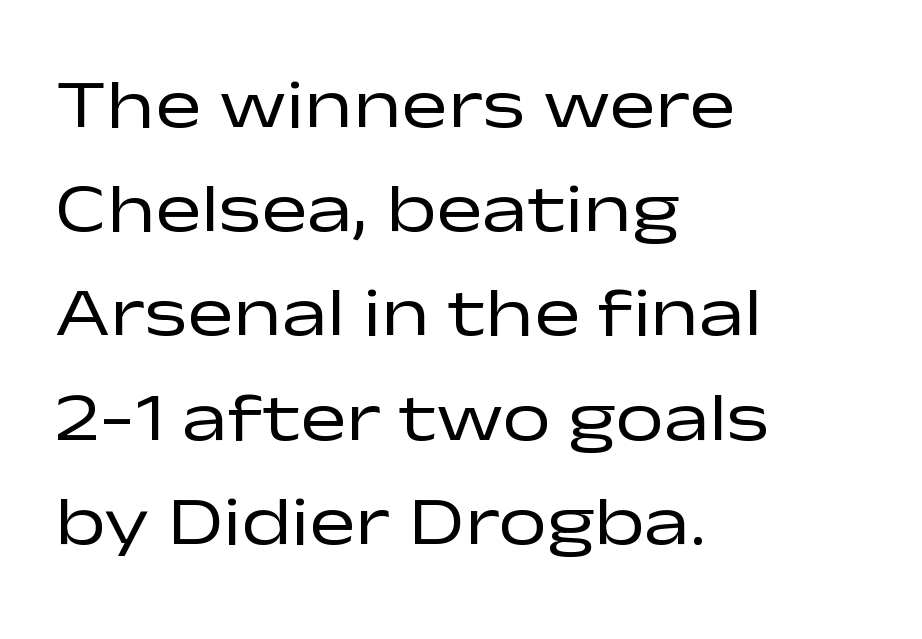
Q: Is the text bold? A: No.
Q: Is the text italic (slanted)? A: No, it is upright.
Q: Is the typeface a serif or a sans-serif typeface? A: Sans-serif.
Q: Is the text underlined? A: No.
Q: How is the paragraph aligned? A: Left-aligned.
Q: Is the spacing between letters normal or unusually wide? A: Normal.
Q: Is the spacing between lines tight, normal or loose? A: Normal.
Q: Width (condensed, normal, or wide)? A: Wide.
Q: Stroke contrast? A: Low.
Q: x-height? A: Medium.
Q: Monospaced? A: No.
